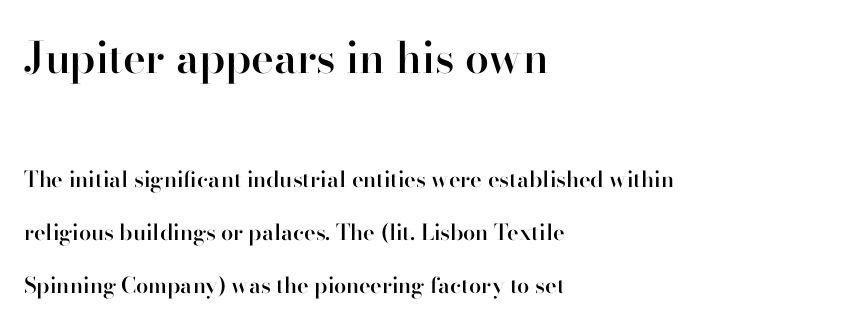
Examine the stroke ends and you'll spot serifs. The lines are quadded left. Is the letter spacing exaggerated? No — it looks like the ordinary default. Looks like regular typesetting: each glyph gets only the width it needs. Plain, unruled lines of type. Does the lettering tilt? It doesn't — this is upright.
